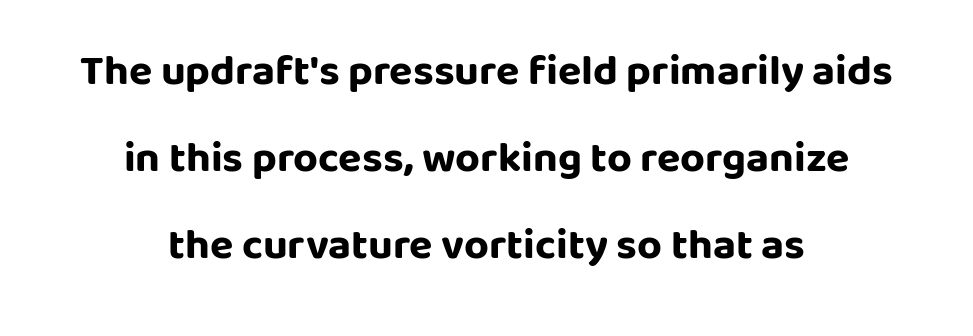
Is there any slant? The stems are plumb. Set as a true bold cut, around the 700 mark. A typesetter would call this proportional, since set widths differ per character. The rendering positions every line midway between the sides. The tracking reads as untouched default to a designer's eye.
